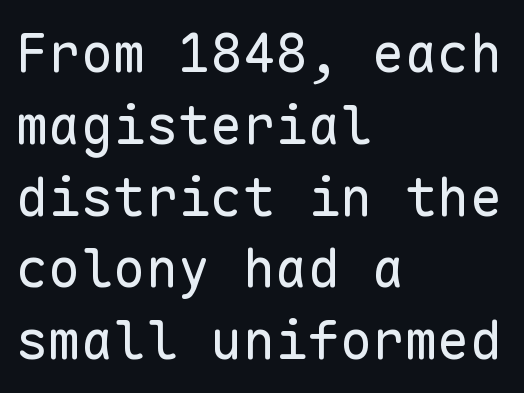
Q: Is the text bold? A: No.
Q: Is the text italic (slanted)? A: No, it is upright.
Q: Is the typeface a serif or a sans-serif typeface? A: Sans-serif.
Q: Is the text underlined? A: No.
Q: How is the paragraph aligned? A: Left-aligned.
Q: Is the spacing between letters normal or unusually wide? A: Normal.
Q: Is the spacing between lines tight, normal or loose? A: Normal.
Q: Width (condensed, normal, or wide)? A: Normal.
Q: Stroke contrast? A: Low.
Q: x-height? A: Medium.
Q: Monospaced? A: Yes.
